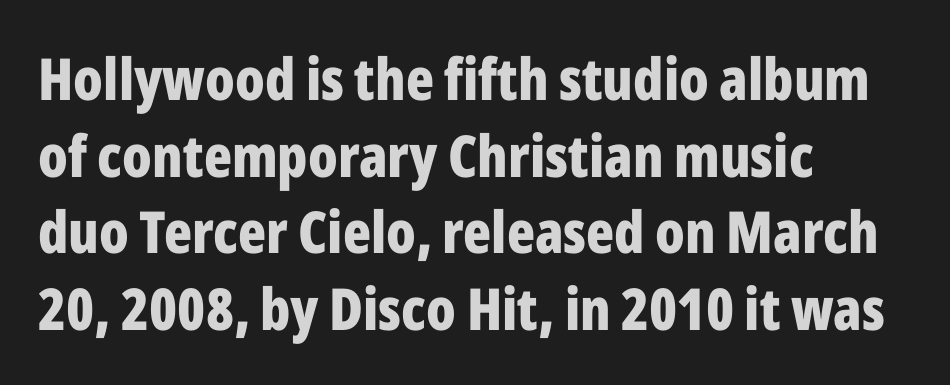
Caption: bold face, heavy strokes. Line beginnings align vertically; line endings do not. Proportional: the letters do not fall into vertical columns. Vertical strokes here are truly vertical. The glyphs are unaccompanied by any horizontal stroke below them. Horizontal bands of white between lines are of average thickness.
